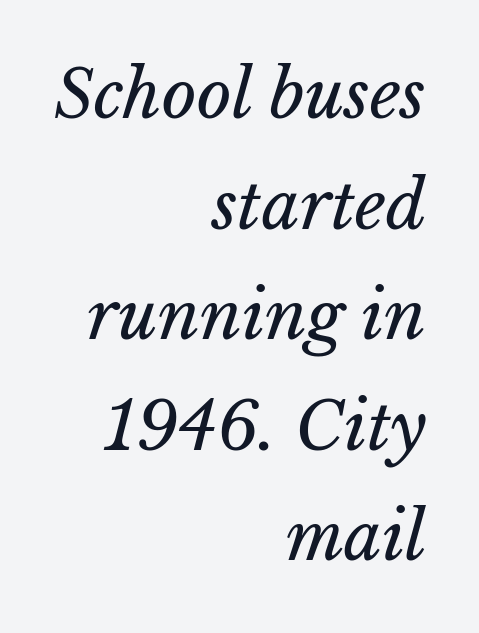
Q: Is the text bold? A: No.
Q: Is the text italic (slanted)? A: Yes, it leans right by about 15 degrees.
Q: Is the text underlined? A: No.
Q: How is the paragraph aligned? A: Right-aligned.
Q: Is the spacing between letters normal or unusually wide? A: Normal.
Q: Is the spacing between lines tight, normal or loose? A: Normal.
Q: Width (condensed, normal, or wide)? A: Normal.
Q: Stroke contrast? A: Low.
Q: x-height? A: Medium.
Q: Monospaced? A: No.
